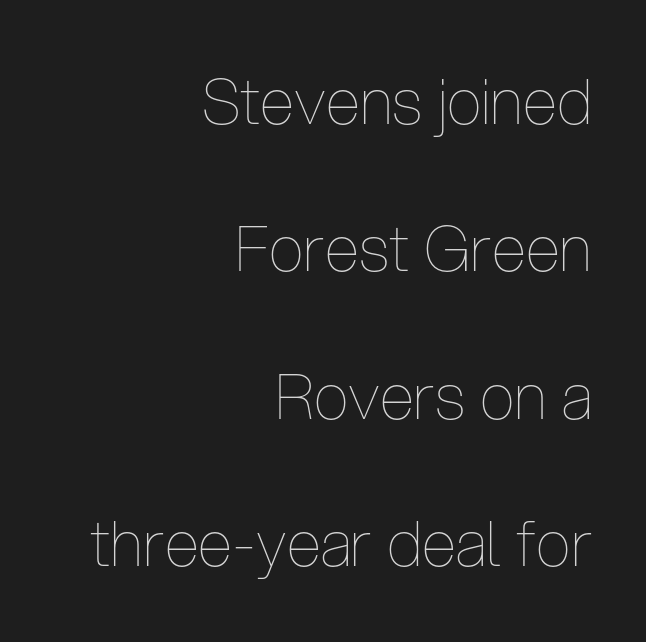
{"italic": "no", "bold": "no", "weight": "thin", "width": "condensed", "stroke_contrast": "low", "x_height": "medium", "monospaced": "no", "underline": "no", "align": "right", "line_spacing": "loose", "line_spacing_ratio": 2.34, "letter_spacing": "normal", "letter_spacing_em": 0.0, "glyph_px": 63}
